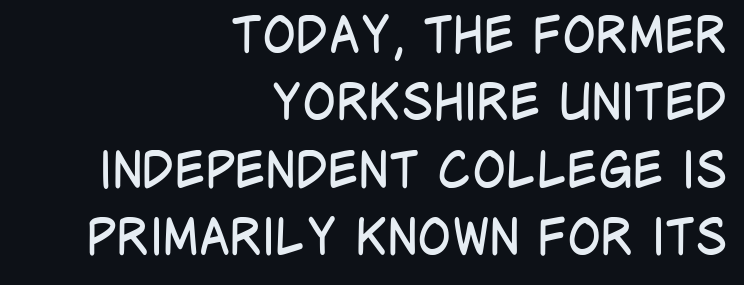
Q: Is the text bold? A: No.
Q: Is the text italic (slanted)? A: No, it is upright.
Q: Is the typeface a serif or a sans-serif typeface? A: Sans-serif.
Q: Is the text underlined? A: No.
Q: How is the paragraph aligned? A: Right-aligned.
Q: Is the spacing between letters normal or unusually wide? A: Normal.
Q: Is the spacing between lines tight, normal or loose? A: Normal.
Q: Width (condensed, normal, or wide)? A: Condensed.
Q: Stroke contrast? A: Low.
Q: x-height? A: Large.
Q: Monospaced? A: No.
